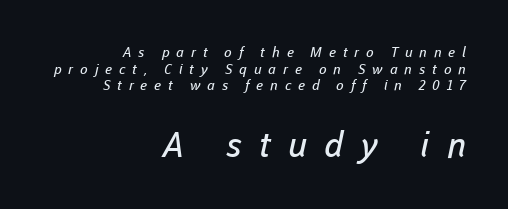
{"serif": "no", "bold": "no", "weight": "regular", "width": "normal", "stroke_contrast": "low", "x_height": "medium", "monospaced": "no", "underline": "no", "align": "right", "line_spacing_ratio": 1.18, "letter_spacing": "wide", "letter_spacing_em": 0.49, "larger_block": "second", "size_ratio": 2.5, "glyph_px": 35}
